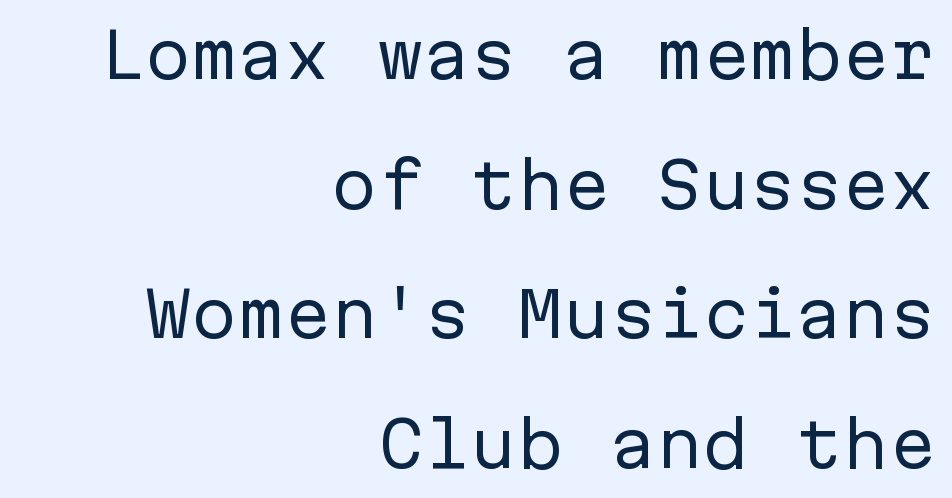
Fixed-width glyphs throughout — classic coding-font behaviour. Underline: absent. Observe the ordinary spacing: letters are neighbours, not strangers. The characters display no serif detailing; their extremities are plain.
